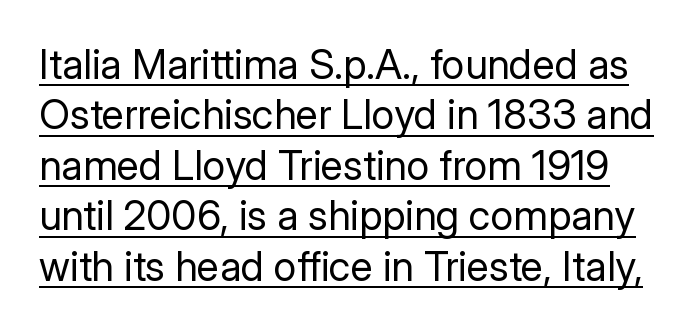
The image shows 41 px regular-weight sans-serif type, upright; set line spacing 1.23x, normal letter spacing, underlined; low stroke contrast and a medium x-height.
